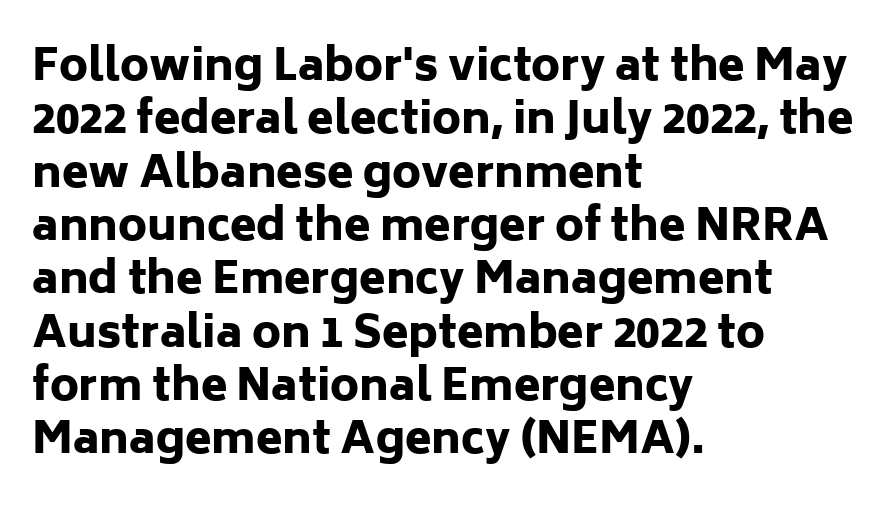
Q: Is the text bold? A: Yes.
Q: Is the text italic (slanted)? A: No, it is upright.
Q: Is the typeface a serif or a sans-serif typeface? A: Sans-serif.
Q: Is the text underlined? A: No.
Q: How is the paragraph aligned? A: Left-aligned.
Q: Is the spacing between letters normal or unusually wide? A: Normal.
Q: Width (condensed, normal, or wide)? A: Normal.
Q: Stroke contrast? A: Low.
Q: x-height? A: Medium.
Q: Monospaced? A: No.
